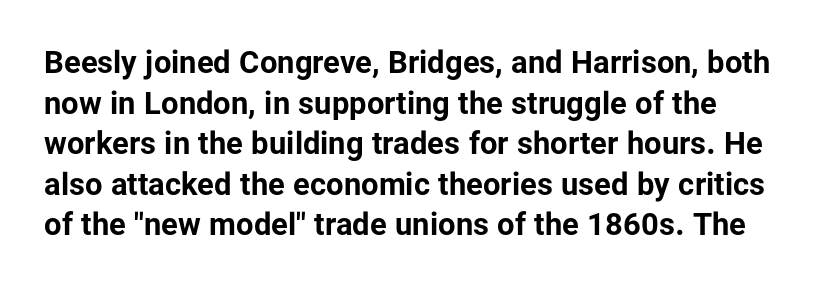
Leading matches the norm, producing a regular column. What stands out about the letter spacing? Nothing — it is the standard amount. These words are printed bold, with thick strokes throughout. The face used here is proportionally spaced, like ordinary book or web type. Descenders hang freely into open space.
